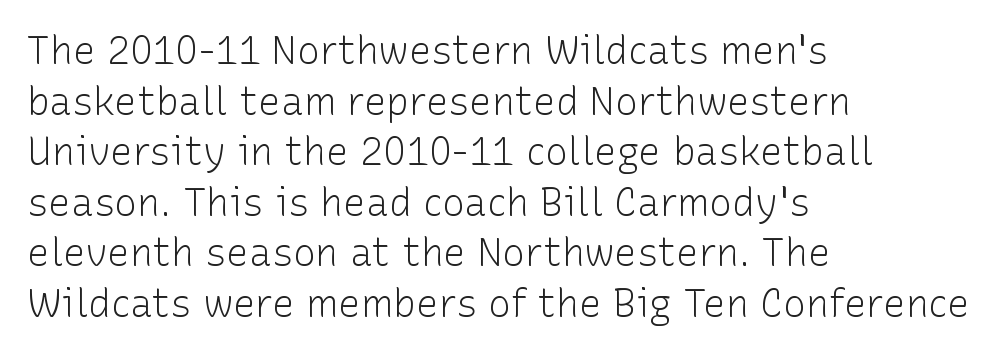
Posture: straight, roman, zero tilt. There is no visible air inserted between adjacent glyphs. One-word summary of the alignment: left. Successive baselines arrive at the customary interval. Look at the bottom of the vertical strokes: they stop flat, with no serifs. The words here are not underlined.
